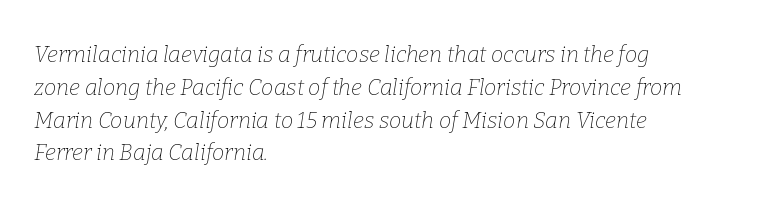
Q: Is the text bold? A: No.
Q: Is the text italic (slanted)? A: Yes, it leans right by about 9 degrees.
Q: Is the text underlined? A: No.
Q: How is the paragraph aligned? A: Left-aligned.
Q: Is the spacing between letters normal or unusually wide? A: Normal.
Q: Is the spacing between lines tight, normal or loose? A: Normal.
